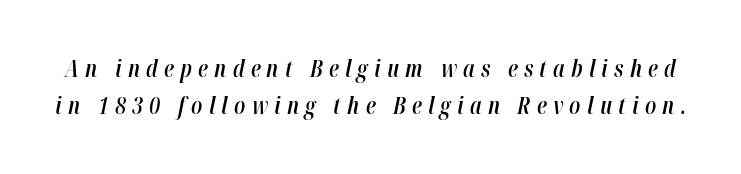
The image shows 23 px text type, italic (leaning right); set normal line spacing (1.62x), unusually wide letter spacing (+0.27 em), not underlined.
